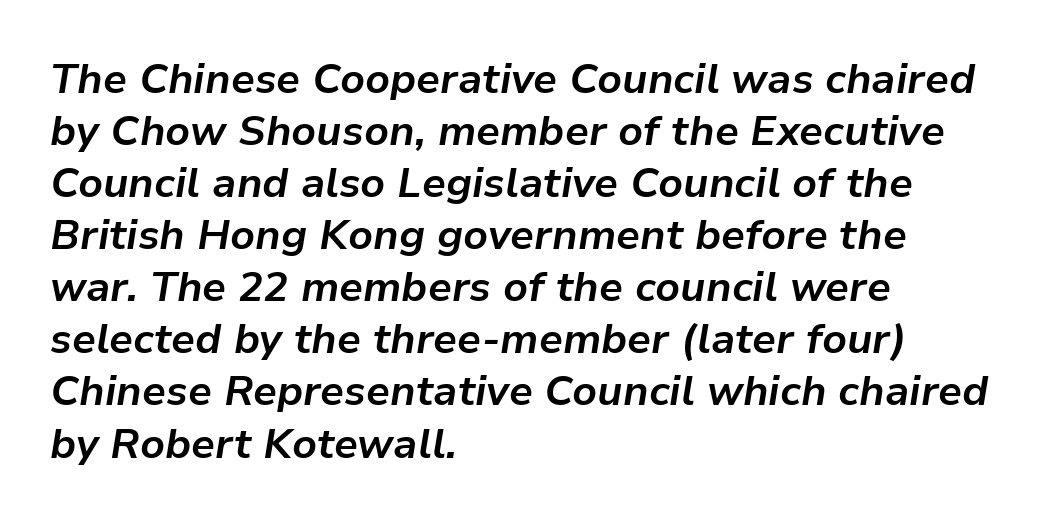
{"italic": "yes", "lean": "right", "slant_degrees": 9, "bold": "yes", "weight": "bold", "width": "normal", "stroke_contrast": "low", "x_height": "medium", "monospaced": "no", "underline": "no", "align": "left", "line_spacing_ratio": 1.24, "letter_spacing": "normal", "letter_spacing_em": 0.0, "glyph_px": 42}
